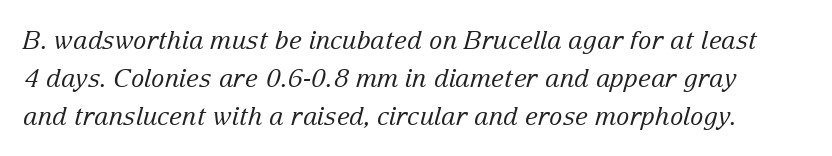
{"italic": "yes", "lean": "right", "slant_degrees": 15, "bold": "no", "underline": "no", "line_spacing": "normal", "line_spacing_ratio": 1.53, "letter_spacing": "normal", "letter_spacing_em": 0.0, "glyph_px": 25}
